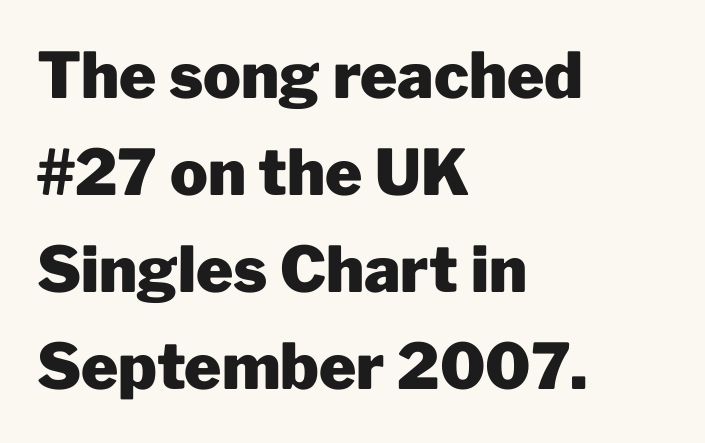
{"serif": "no", "italic": "no", "bold": "yes", "weight": "heavy", "width": "normal", "stroke_contrast": "low", "x_height": "medium", "monospaced": "no", "underline": "no", "align": "left", "line_spacing": "normal", "line_spacing_ratio": 1.54, "letter_spacing": "normal", "letter_spacing_em": 0.0, "glyph_px": 63}
